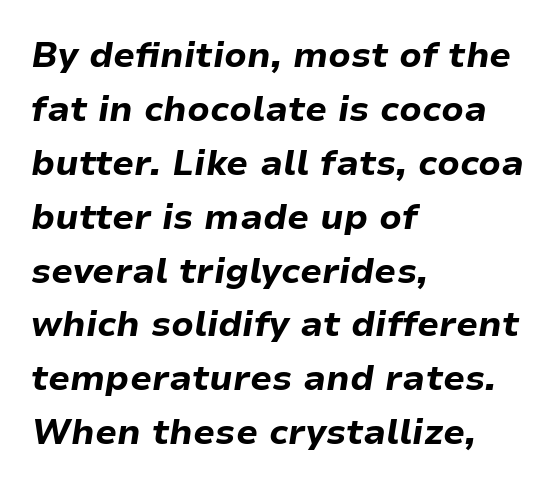
The image shows 35 px bold type, italic (leaning right); set left-aligned, normal line spacing (1.54x), normal letter spacing, not underlined; low stroke contrast and a medium x-height.
